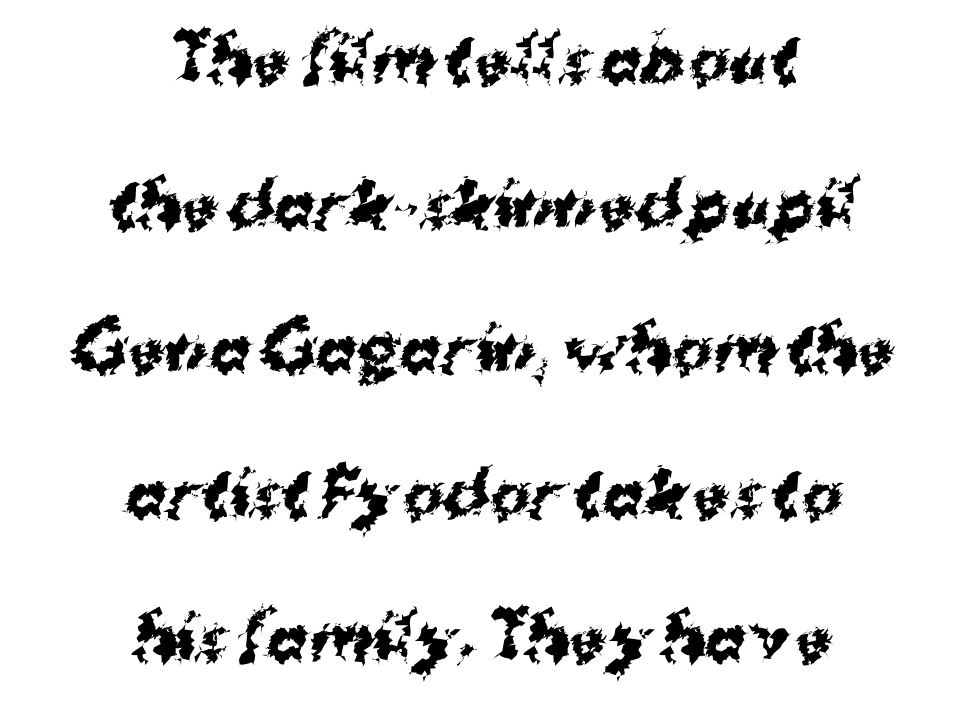
The text was rendered using a sans face with plain stroke endings. Its strokes are broad and dark, the hallmark of bold type. Letters rest on an invisible, unmarked baseline. The leading is generous, giving the passage an open texture. Horizontally, the lines are justified to the midpoint only. Observe the ordinary spacing: letters are neighbours, not strangers.
